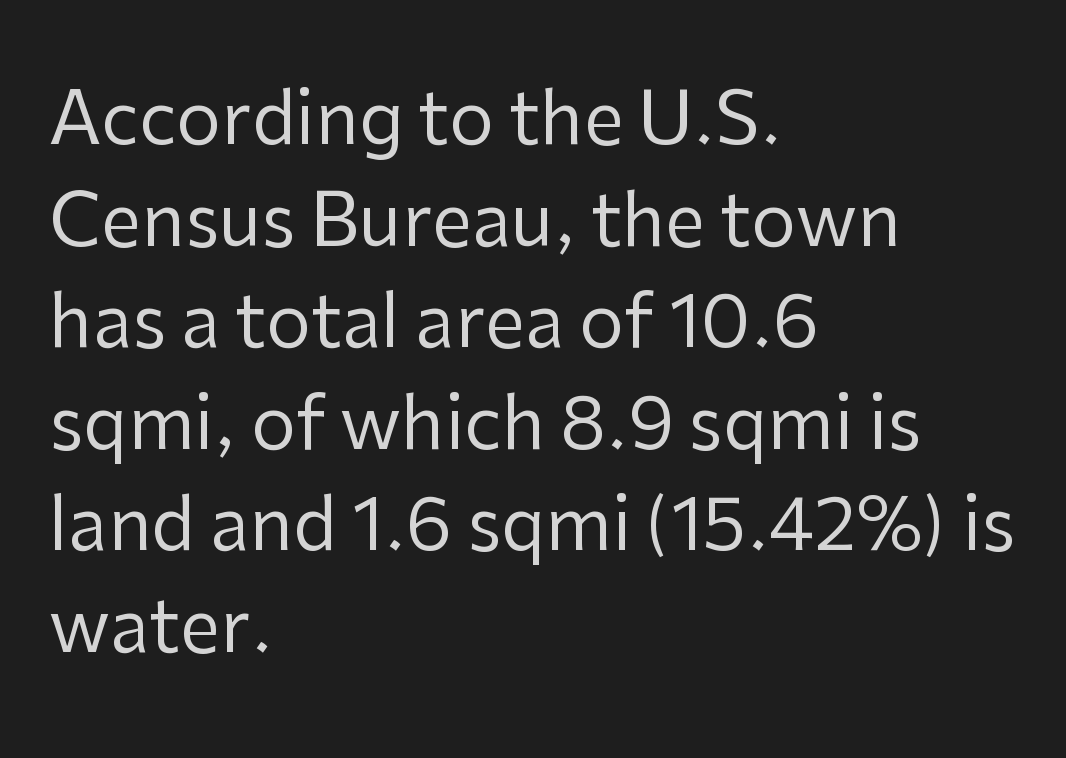
{"serif": "no", "italic": "no", "bold": "no", "weight": "regular", "width": "normal", "stroke_contrast": "low", "x_height": "medium", "monospaced": "no", "underline": "no", "align": "left", "line_spacing": "normal", "line_spacing_ratio": 1.41, "letter_spacing": "normal", "letter_spacing_em": 0.0, "glyph_px": 72}
